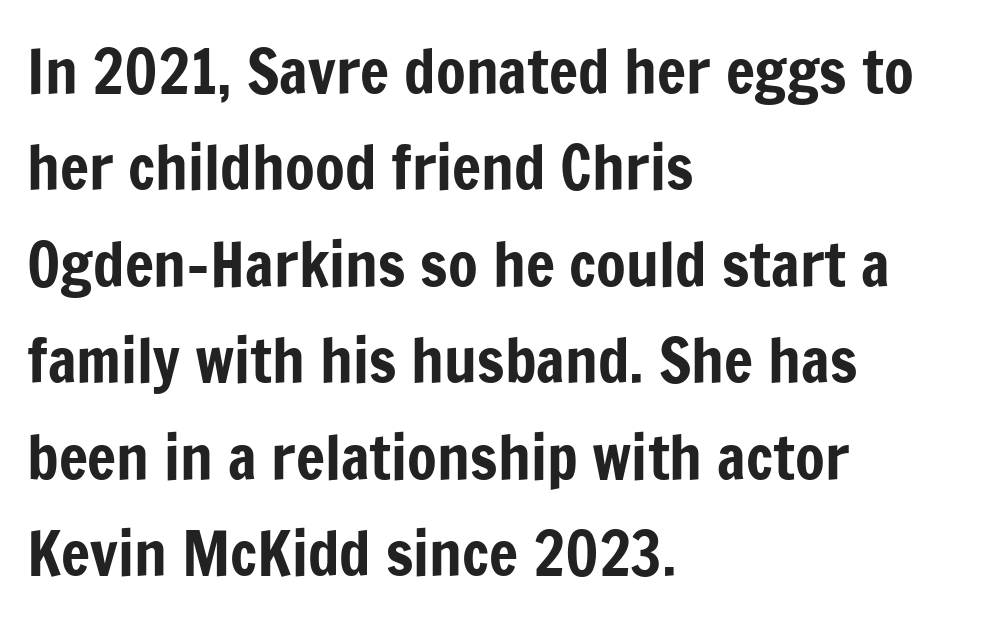
The type family on display is of the sans-serif kind. Compared with typical body copy, the letter spacing here is the same. Honestly, there is no underline to notice here at all. Italic: no, the glyphs are upright roman. Note the varied advance widths — an 'i' is clearly narrower than an 'm'.
